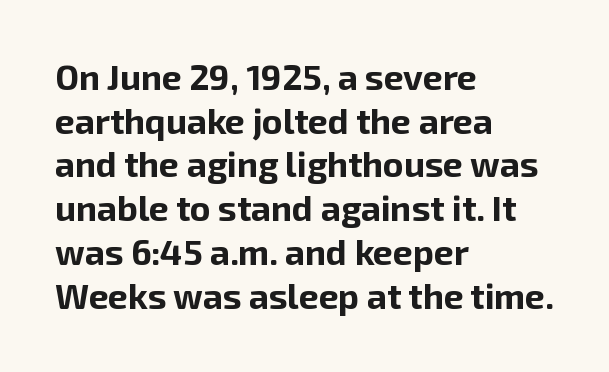
Q: Is the text bold? A: Yes.
Q: Is the text italic (slanted)? A: No, it is upright.
Q: Is the typeface a serif or a sans-serif typeface? A: Sans-serif.
Q: Is the text underlined? A: No.
Q: How is the paragraph aligned? A: Left-aligned.
Q: Is the spacing between letters normal or unusually wide? A: Normal.
Q: Is the spacing between lines tight, normal or loose? A: Normal.
Q: Width (condensed, normal, or wide)? A: Normal.
Q: Stroke contrast? A: Low.
Q: x-height? A: Medium.
Q: Monospaced? A: No.
